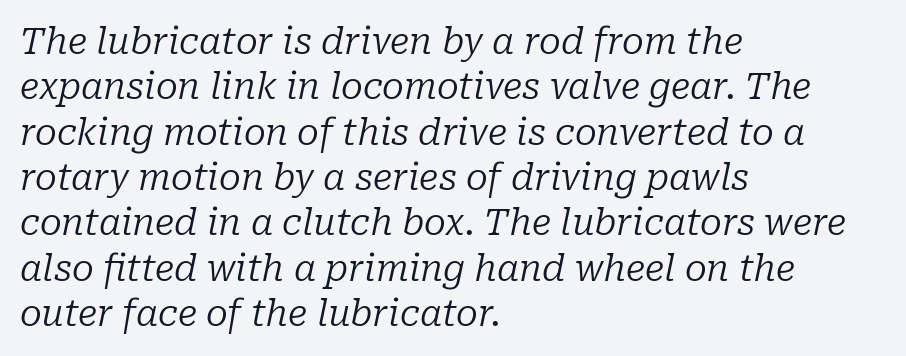
The image shows 36 px regular-weight serif type, italic (leaning right); set left-aligned, normal line spacing (1.26x), normal letter spacing, not underlined; low stroke contrast and a medium x-height.
